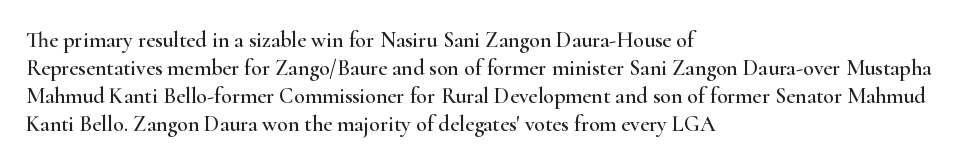
{"italic": "no", "underline": "no", "align": "left", "line_spacing": "normal", "line_spacing_ratio": 1.28, "letter_spacing": "normal", "letter_spacing_em": 0.0, "glyph_px": 22}
